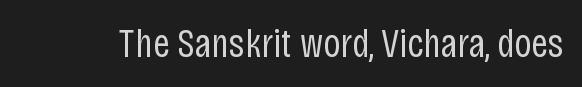
The image shows 41 px regular-weight, condensed sans-serif type, upright; set normal letter spacing, not underlined; low stroke contrast and a large x-height.
